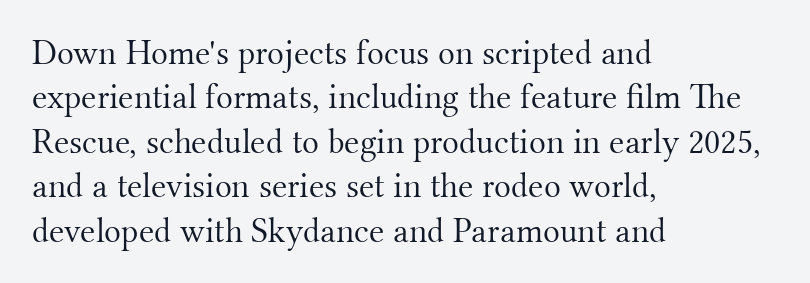
Q: Is the text bold? A: No.
Q: Is the text italic (slanted)? A: No, it is upright.
Q: Is the typeface a serif or a sans-serif typeface? A: Serif.
Q: Is the text underlined? A: No.
Q: How is the paragraph aligned? A: Left-aligned.
Q: Is the spacing between letters normal or unusually wide? A: Normal.
Q: Is the spacing between lines tight, normal or loose? A: Normal.
Q: Width (condensed, normal, or wide)? A: Normal.
Q: Stroke contrast? A: Medium.
Q: x-height? A: Small.
Q: Monospaced? A: No.
